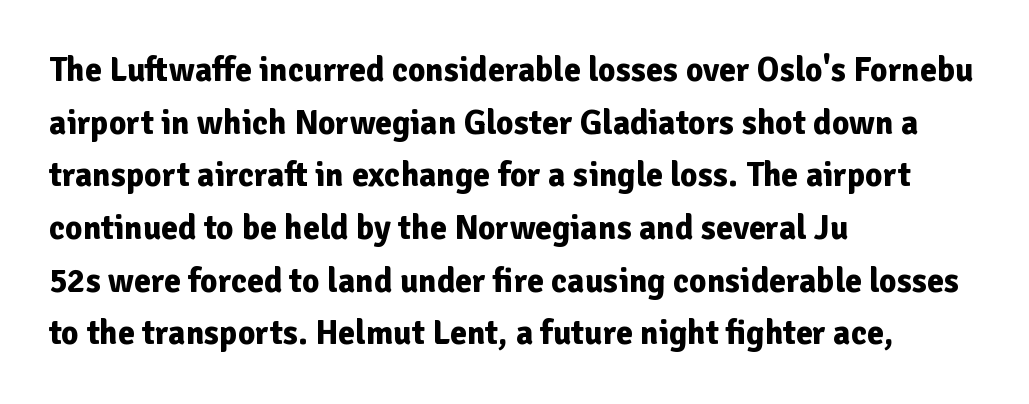
Vertical spacing — default. Inter-character spacing is left at the font's built-in metrics. Has an underline been added? It has not. Note the varied advance widths — an 'i' is clearly narrower than an 'm'. Does the weight exceed regular? Yes, all the way to bold. In terms of letterform style, serifs are entirely absent.
